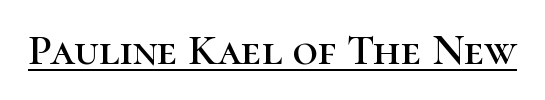
Quick note: not italic, upright. Each letter keeps its own natural width here, so spacing adapts to shape. Honestly, the letter spacing is just normal — you wouldn't notice it. A baseline rule has been typeset under these characters. This sample uses a serif face.
